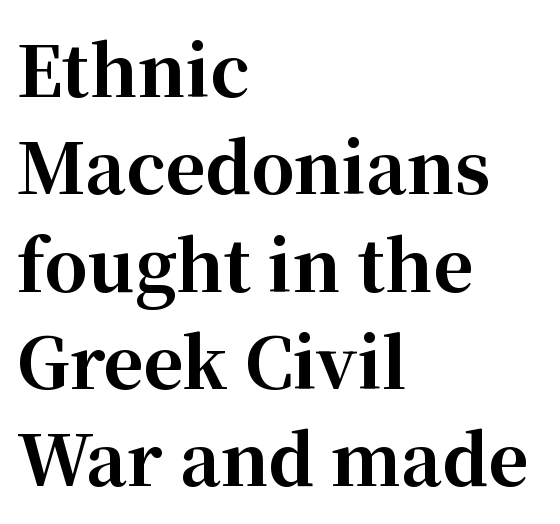
The image shows 69 px bold serif type, upright; set left-aligned, normal line spacing (1.41x), normal letter spacing, not underlined; high stroke contrast and a medium x-height.
